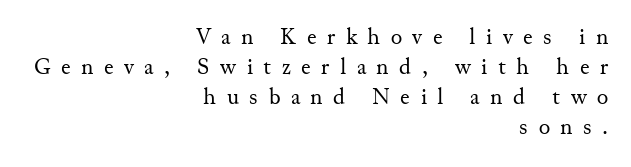
{"italic": "no", "bold": "no", "underline": "no", "align": "right", "line_spacing": "normal", "line_spacing_ratio": 1.25, "letter_spacing": "wide", "letter_spacing_em": 0.44, "glyph_px": 24}
